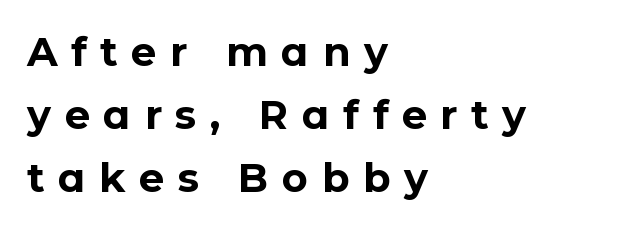
Q: Is the text bold? A: Yes.
Q: Is the text italic (slanted)? A: No, it is upright.
Q: Is the typeface a serif or a sans-serif typeface? A: Sans-serif.
Q: Is the text underlined? A: No.
Q: How is the paragraph aligned? A: Left-aligned.
Q: Is the spacing between letters normal or unusually wide? A: Unusually wide.
Q: Is the spacing between lines tight, normal or loose? A: Normal.
Q: Width (condensed, normal, or wide)? A: Normal.
Q: Stroke contrast? A: Low.
Q: x-height? A: Medium.
Q: Monospaced? A: No.
